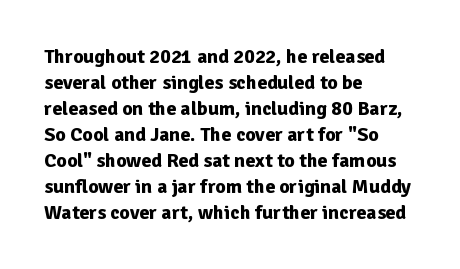
The lettering holds an erect, upright posture throughout. The text block is weighted toward the left margin, trailing off unevenly rightward. The strokes are fattened all the way to bold. Bare-footed words on every line.
